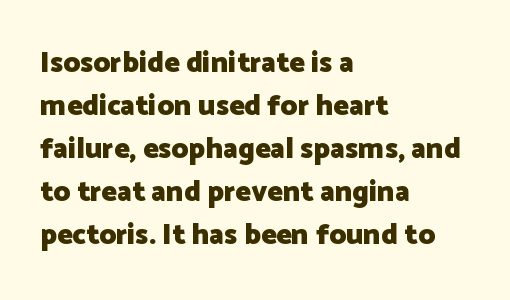
The image shows 29 px heavy sans-serif type, upright; set left-aligned, normal line spacing (1.48x), normal letter spacing, not underlined; low stroke contrast and a medium x-height.
